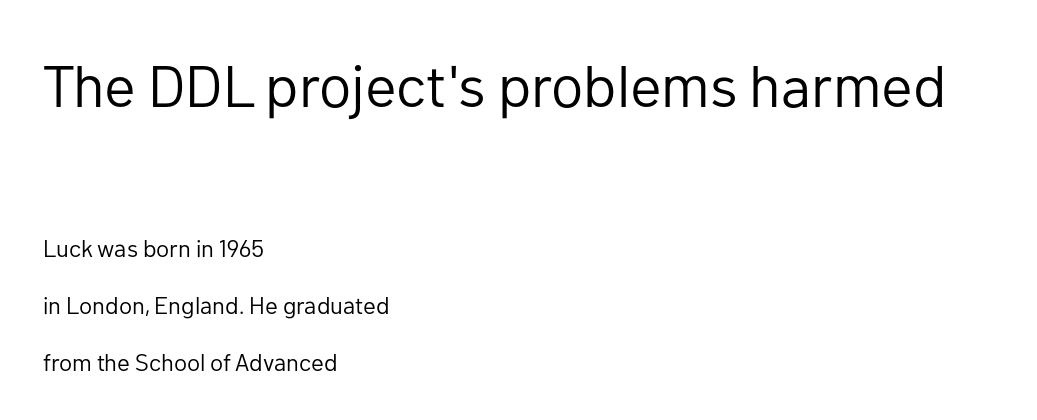
Honestly, the letter spacing is just normal — you wouldn't notice it. Large over small — that's the arrangement of the two blocks here. Character widths vary here, with narrow letters taking less room than wide ones. Type style note: lacks serifs.
